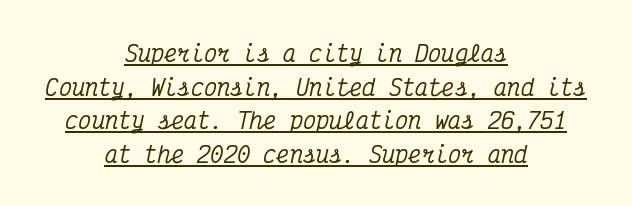
The image shows 22 px text type, italic (leaning right); set centered, normal line spacing (1.53x), normal letter spacing, underlined.
